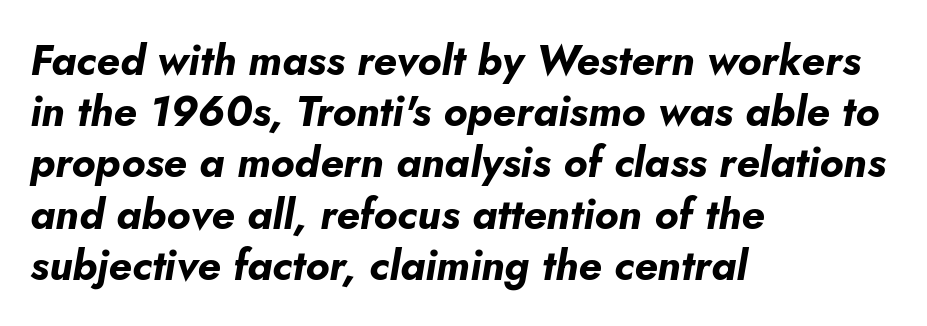
{"italic": "yes", "lean": "right", "slant_degrees": 5, "bold": "yes", "weight": "bold", "width": "normal", "stroke_contrast": "low", "x_height": "small", "monospaced": "no", "underline": "no", "align": "left", "line_spacing_ratio": 1.22, "letter_spacing": "normal", "letter_spacing_em": 0.0, "glyph_px": 42}
